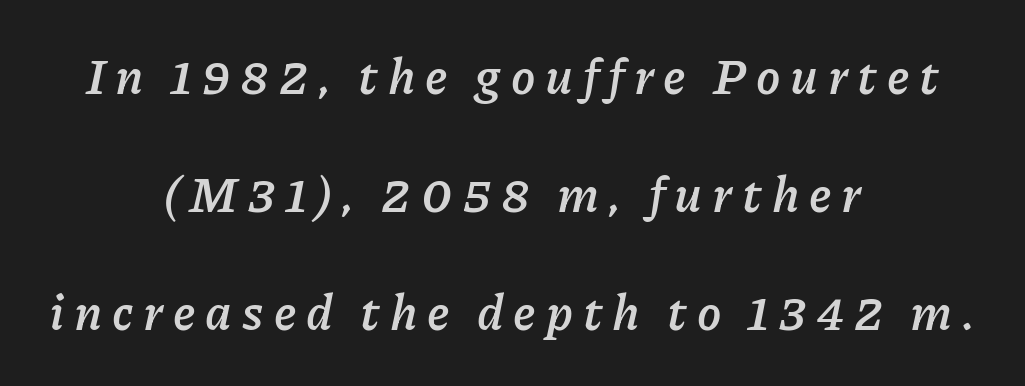
Q: Is the text bold? A: Yes.
Q: Is the text italic (slanted)? A: Yes, it leans right by about 11 degrees.
Q: Is the text underlined? A: No.
Q: How is the paragraph aligned? A: Centered.
Q: Is the spacing between letters normal or unusually wide? A: Unusually wide.
Q: Is the spacing between lines tight, normal or loose? A: Loose.
Q: Width (condensed, normal, or wide)? A: Normal.
Q: Stroke contrast? A: Low.
Q: x-height? A: Medium.
Q: Monospaced? A: No.
